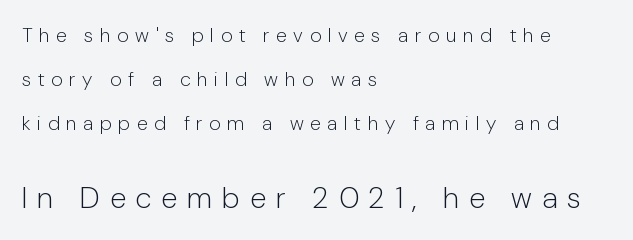
Q: Is the text bold? A: No.
Q: Is the text italic (slanted)? A: No, it is upright.
Q: Is the typeface a serif or a sans-serif typeface? A: Sans-serif.
Q: Is the text underlined? A: No.
Q: How is the paragraph aligned? A: Left-aligned.
Q: Is the spacing between letters normal or unusually wide? A: Unusually wide.
Q: Is the spacing between lines tight, normal or loose? A: Loose.
Q: Which block of text is set in a larger size, the first (top) or the second (bottom)? A: The second (bottom) one.
Q: Width (condensed, normal, or wide)? A: Normal.
Q: Stroke contrast? A: Low.
Q: x-height? A: Medium.
Q: Monospaced? A: No.
